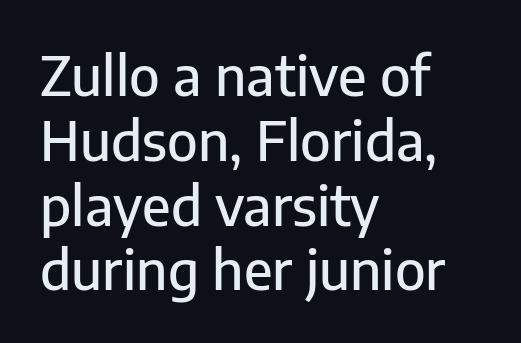
The passage shown is typed in a proportional face where columns would drift. Alignment: flush left. Observe the ordinary spacing: letters are neighbours, not strangers. A roman cut, with each character standing at attention. No feet cap the strokes, marking this as sans-serif type.
